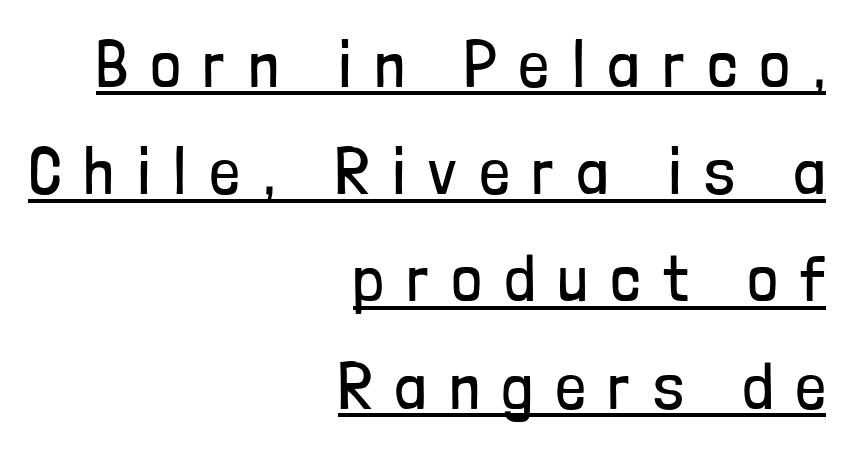
The rendering uses natural spacing where letterforms have individual widths. A light-to-regular cut is what we see here. The passage shown has open, widely tracked lettering throughout. Look at the bottom of the vertical strokes: they stop flat, with no serifs. Notice how the stems are strictly vertical — no italics here.
